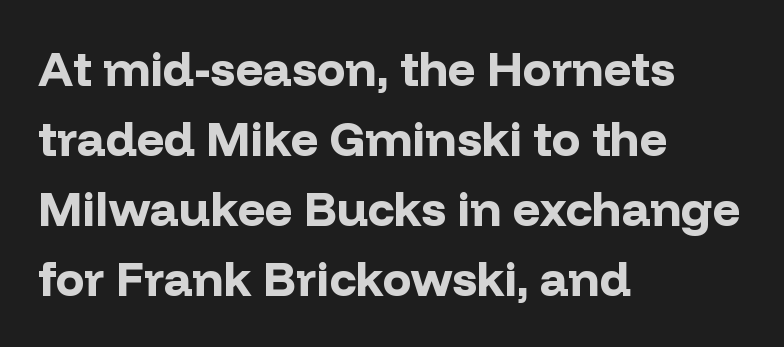
The image shows 48 px bold sans-serif type, upright; set left-aligned, normal line spacing (1.46x), normal letter spacing, not underlined; low stroke contrast and a medium x-height.
